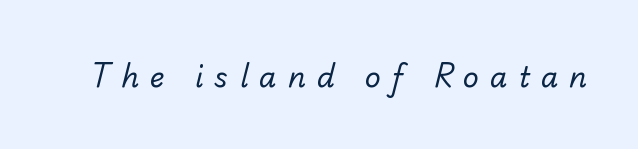
{"serif": "no", "bold": "no", "weight": "regular", "width": "normal", "stroke_contrast": "low", "x_height": "small", "monospaced": "no", "underline": "no", "letter_spacing": "wide", "letter_spacing_em": 0.39, "glyph_px": 28}
